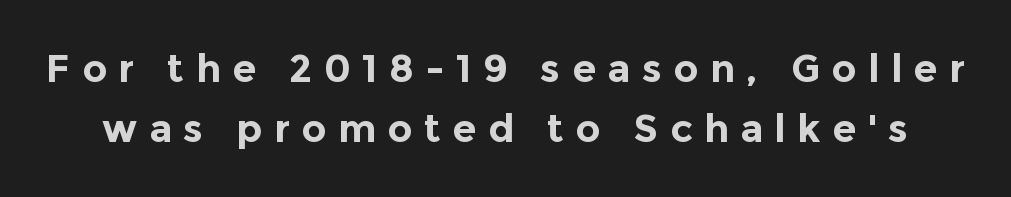
Each new line begins a customary step beneath the previous one. Words float on clear page, feet unadorned. Compared with typical body copy, the letter spacing here is much looser. Weight check: bold — yes, fully.
